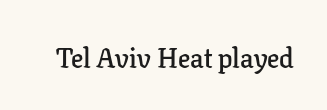
Q: Is the text bold? A: Semi-bold.
Q: Is the text italic (slanted)? A: No, it is upright.
Q: Is the text underlined? A: No.
Q: Is the spacing between letters normal or unusually wide? A: Normal.
